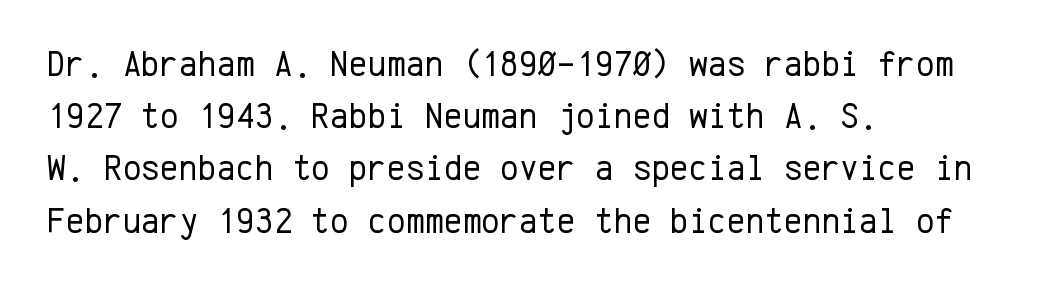
{"serif": "no", "italic": "no", "bold": "no", "weight": "regular", "width": "normal", "stroke_contrast": "low", "x_height": "medium", "monospaced": "yes", "underline": "no", "align": "left", "line_spacing": "normal", "line_spacing_ratio": 1.45, "letter_spacing": "normal", "letter_spacing_em": 0.0, "glyph_px": 36}
